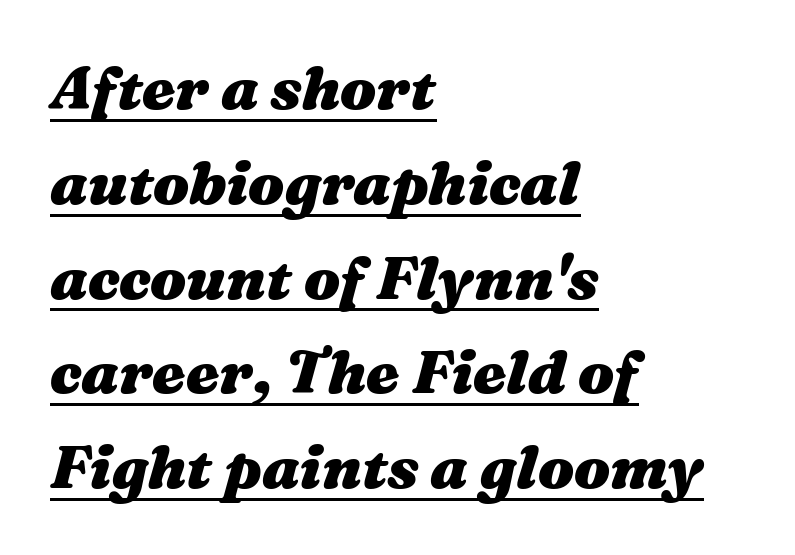
The rendering applies a slant to the glyphs. Its strokes are broad and dark, the hallmark of bold type. Glyph-to-glyph distance matches everyday printed text. Here the designer chose a conventional face with non-uniform glyph widths. The leading is moderate, giving the passage an even texture.
